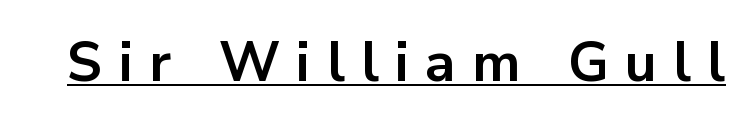
The text was rendered using a sans face with plain stroke endings. Italic? Not at all — the glyphs are vertical. The letters are bold, with thick, heavy strokes. Characters follow at a spacing far wider than the type designer built in.
